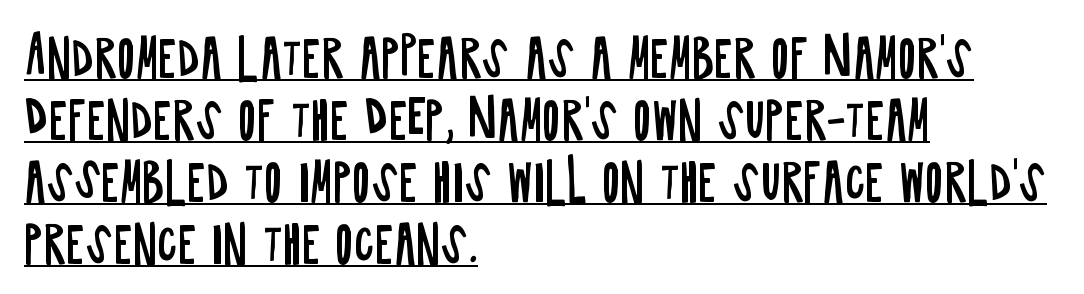
{"serif": "no", "italic": "no", "bold": "no", "weight": "regular", "width": "condensed", "stroke_contrast": "low", "x_height": "large", "monospaced": "no", "underline": "yes", "align": "left", "line_spacing_ratio": 1.24, "letter_spacing": "normal", "letter_spacing_em": 0.0, "glyph_px": 50}
